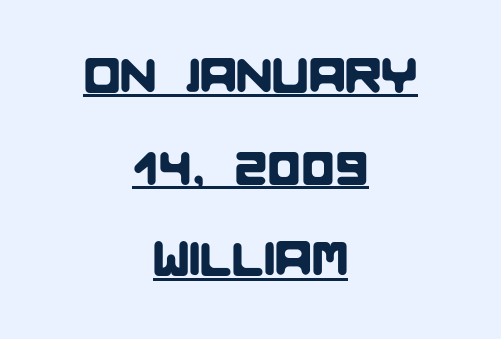
{"serif": "no", "width": "normal", "stroke_contrast": "low", "x_height": "large", "monospaced": "no", "underline": "yes", "align": "center", "line_spacing": "loose", "line_spacing_ratio": 1.91, "letter_spacing": "normal", "letter_spacing_em": 0.0, "glyph_px": 48}
